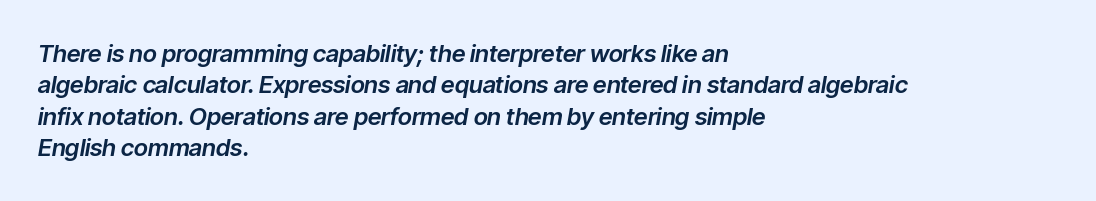
{"italic": "yes", "lean": "right", "slant_degrees": 9, "underline": "no", "align": "left", "line_spacing": "normal", "line_spacing_ratio": 1.31, "letter_spacing": "normal", "letter_spacing_em": 0.0, "glyph_px": 24}
